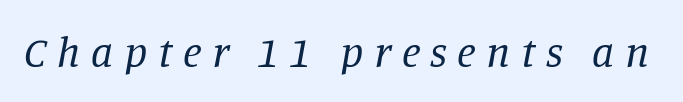
{"serif": "yes", "italic": "yes", "lean": "right", "slant_degrees": 11, "bold": "no", "weight": "regular", "width": "normal", "stroke_contrast": "low", "x_height": "large", "monospaced": "no", "underline": "no", "letter_spacing": "wide", "letter_spacing_em": 0.25, "glyph_px": 43}
